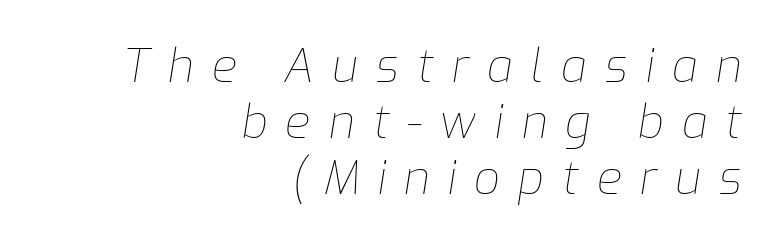
{"italic": "yes", "lean": "right", "slant_degrees": 9, "bold": "no", "weight": "thin", "width": "normal", "stroke_contrast": "low", "x_height": "medium", "monospaced": "no", "underline": "no", "align": "right", "line_spacing_ratio": 1.22, "letter_spacing": "wide", "letter_spacing_em": 0.39, "glyph_px": 46}
